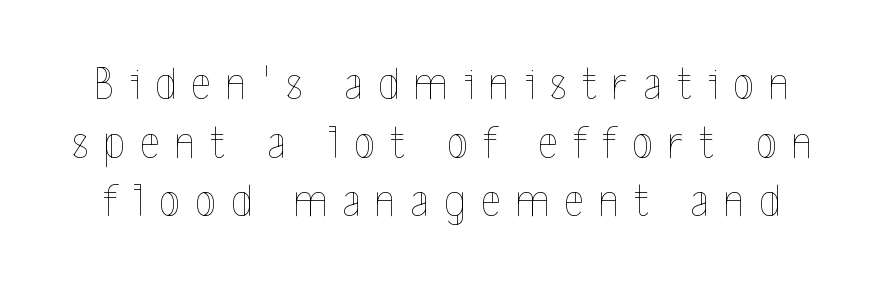
Q: Is the text bold? A: No.
Q: Is the text italic (slanted)? A: No, it is upright.
Q: Is the text underlined? A: No.
Q: Is the spacing between letters normal or unusually wide? A: Unusually wide.
Q: Is the spacing between lines tight, normal or loose? A: Normal.
Q: Width (condensed, normal, or wide)? A: Condensed.
Q: x-height? A: Medium.
Q: Monospaced? A: No.
